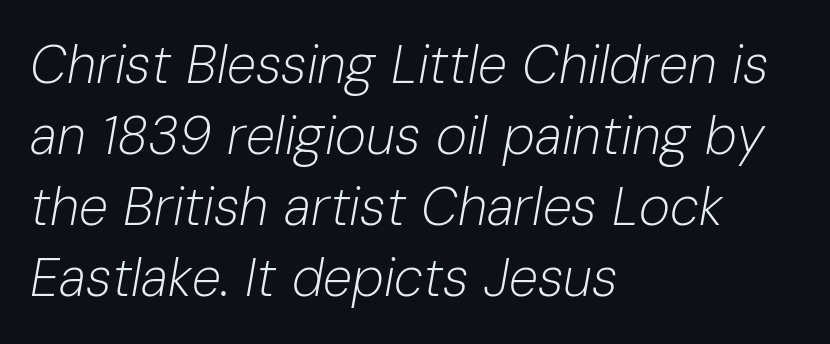
{"italic": "yes", "lean": "right", "slant_degrees": 10, "bold": "no", "weight": "light", "width": "normal", "stroke_contrast": "low", "x_height": "medium", "monospaced": "no", "underline": "no", "align": "left", "line_spacing": "normal", "line_spacing_ratio": 1.34, "letter_spacing": "normal", "letter_spacing_em": 0.0, "glyph_px": 53}
